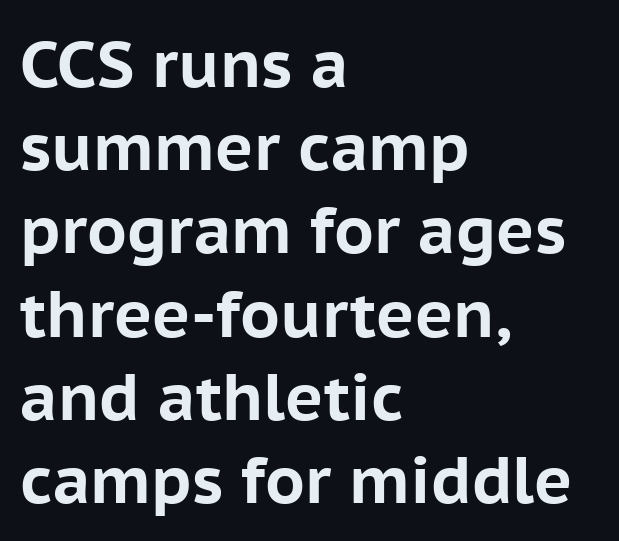
Quick note: underline off. Students, observe: this is what conventionally led text looks like. This sample uses an upright cut, with every glyph sitting square on the baseline. Is this a fixed-width face? No — the glyphs have proportional, varying widths.
